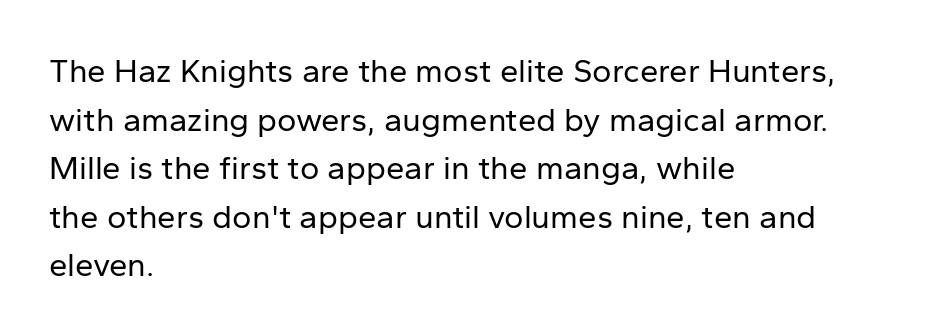
The image shows 33 px regular-weight sans-serif type, upright; set left-aligned, normal line spacing (1.47x), normal letter spacing, not underlined; low stroke contrast and a medium x-height.
